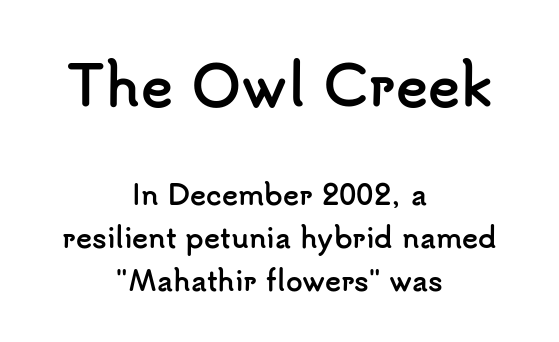
{"serif": "no", "italic": "no", "bold": "yes", "weight": "semibold", "width": "normal", "stroke_contrast": "low", "x_height": "small", "monospaced": "no", "underline": "no", "align": "center", "line_spacing": "normal", "line_spacing_ratio": 1.6, "letter_spacing": "normal", "letter_spacing_em": 0.0, "larger_block": "first", "size_ratio": 2.0, "glyph_px": 54}
